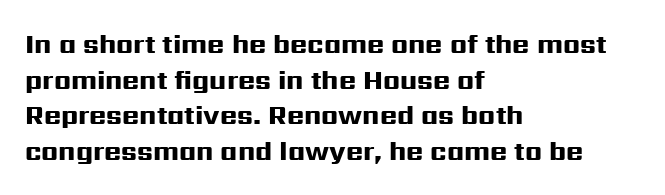
Q: Is the text bold? A: Yes.
Q: Is the text italic (slanted)? A: No, it is upright.
Q: Is the text underlined? A: No.
Q: How is the paragraph aligned? A: Left-aligned.
Q: Is the spacing between letters normal or unusually wide? A: Normal.
Q: Is the spacing between lines tight, normal or loose? A: Normal.
